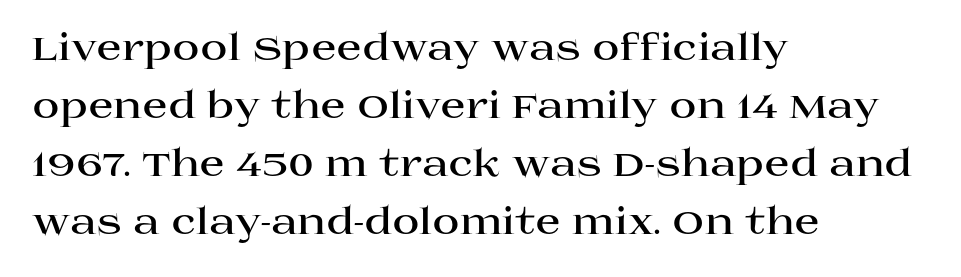
Q: Is the text bold? A: Yes.
Q: Is the text italic (slanted)? A: No, it is upright.
Q: Is the typeface a serif or a sans-serif typeface? A: Serif.
Q: Is the text underlined? A: No.
Q: How is the paragraph aligned? A: Left-aligned.
Q: Is the spacing between letters normal or unusually wide? A: Normal.
Q: Is the spacing between lines tight, normal or loose? A: Normal.
Q: Width (condensed, normal, or wide)? A: Wide.
Q: Stroke contrast? A: High.
Q: x-height? A: Large.
Q: Monospaced? A: No.
